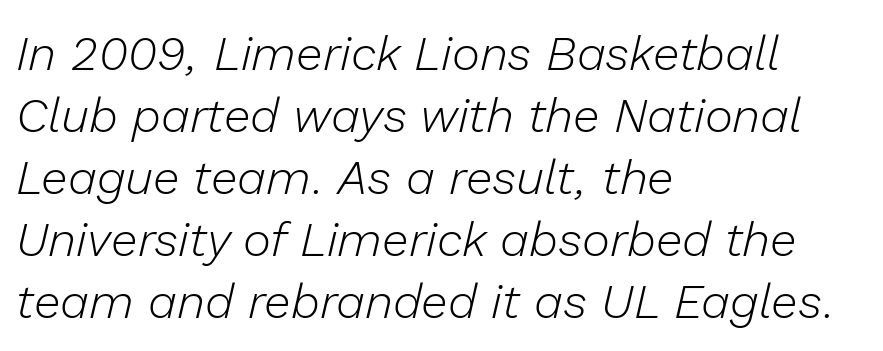
The image shows 48 px light type, italic (leaning right); set left-aligned, normal line spacing (1.29x), normal letter spacing, not underlined; low stroke contrast and a medium x-height.
